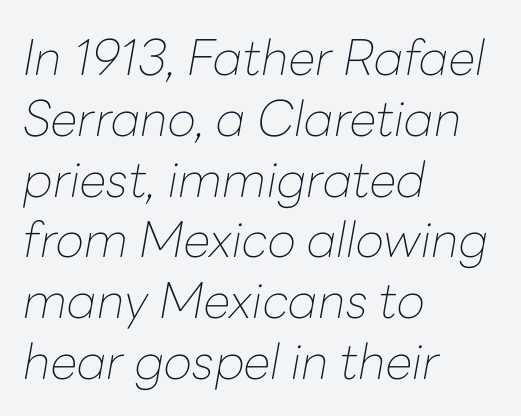
{"italic": "yes", "lean": "right", "slant_degrees": 10, "bold": "no", "weight": "thin", "width": "normal", "stroke_contrast": "low", "x_height": "medium", "monospaced": "no", "underline": "no", "align": "left", "line_spacing_ratio": 1.24, "letter_spacing": "normal", "letter_spacing_em": 0.0, "glyph_px": 49}
